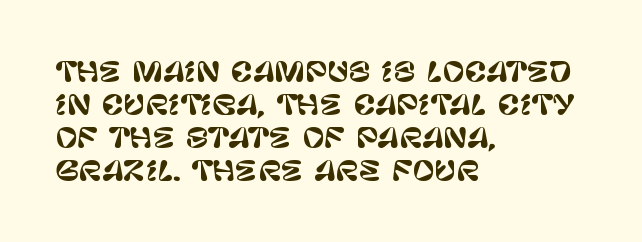
The image shows 27 px text type; set left-aligned, line spacing 1.22x, normal letter spacing, not underlined.
